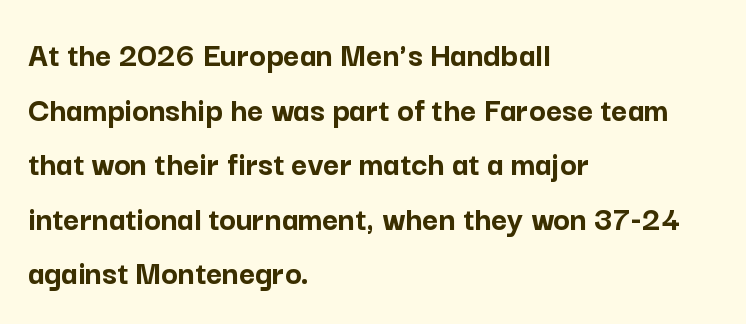
Q: Is the text bold? A: Yes.
Q: Is the text italic (slanted)? A: No, it is upright.
Q: Is the typeface a serif or a sans-serif typeface? A: Sans-serif.
Q: Is the text underlined? A: No.
Q: How is the paragraph aligned? A: Left-aligned.
Q: Is the spacing between letters normal or unusually wide? A: Normal.
Q: Is the spacing between lines tight, normal or loose? A: Normal.
Q: Width (condensed, normal, or wide)? A: Normal.
Q: Stroke contrast? A: Low.
Q: x-height? A: Medium.
Q: Monospaced? A: No.
